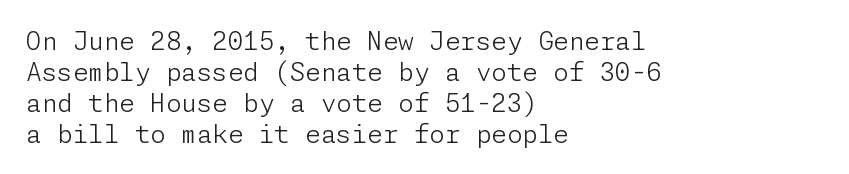
A light-to-regular cut is what we see here. Clear beneath every line of the passage. Vertical strokes here are truly vertical. The passage shown has conventional tracking throughout. Leftover space on each line is placed entirely after the last word.
